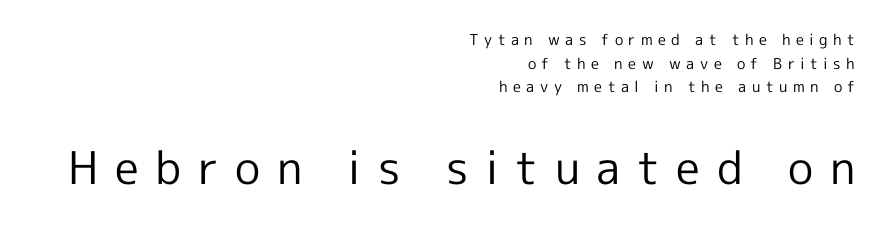
Q: Is the text bold? A: No.
Q: Is the text italic (slanted)? A: No, it is upright.
Q: Is the typeface a serif or a sans-serif typeface? A: Sans-serif.
Q: Is the text underlined? A: No.
Q: How is the paragraph aligned? A: Right-aligned.
Q: Is the spacing between letters normal or unusually wide? A: Unusually wide.
Q: Is the spacing between lines tight, normal or loose? A: Normal.
Q: Which block of text is set in a larger size, the first (top) or the second (bottom)? A: The second (bottom) one.
Q: Width (condensed, normal, or wide)? A: Normal.
Q: x-height? A: Medium.
Q: Monospaced? A: No.
